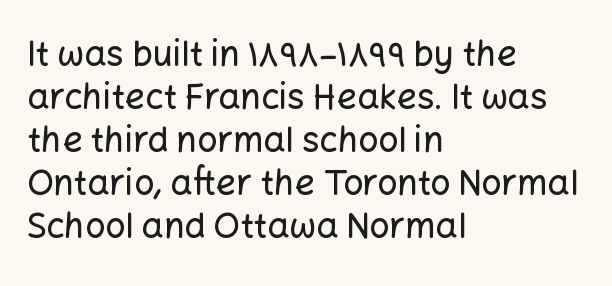
{"serif": "no", "italic": "no", "width": "normal", "stroke_contrast": "low", "x_height": "medium", "monospaced": "no", "underline": "no", "align": "left", "line_spacing_ratio": 1.23, "letter_spacing": "normal", "letter_spacing_em": 0.0, "glyph_px": 35}
